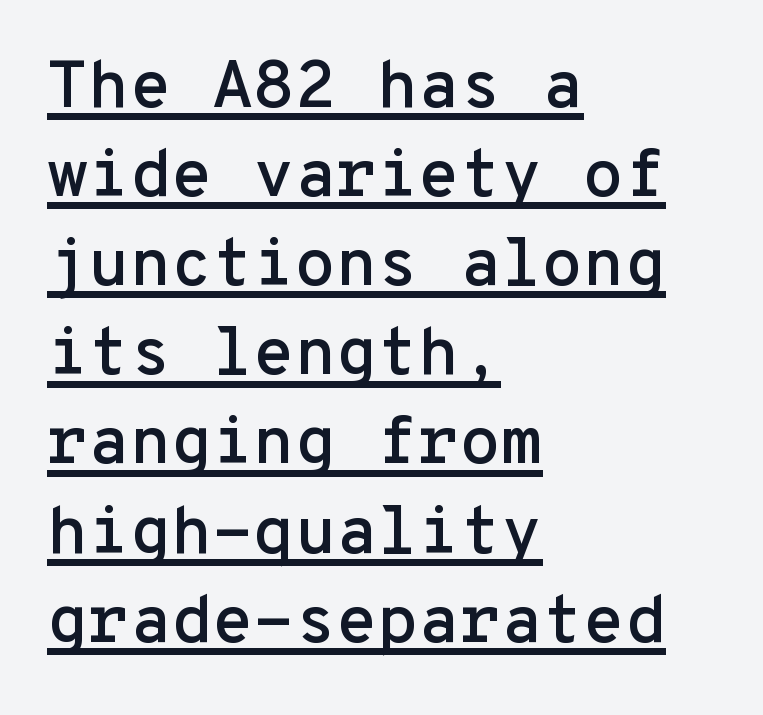
You can tell from the bare stems that sans-serif type was used. This sample has the even, mechanical cadence of fixed-width lettering. Underline: present. The font's upright variant was chosen for this text.
